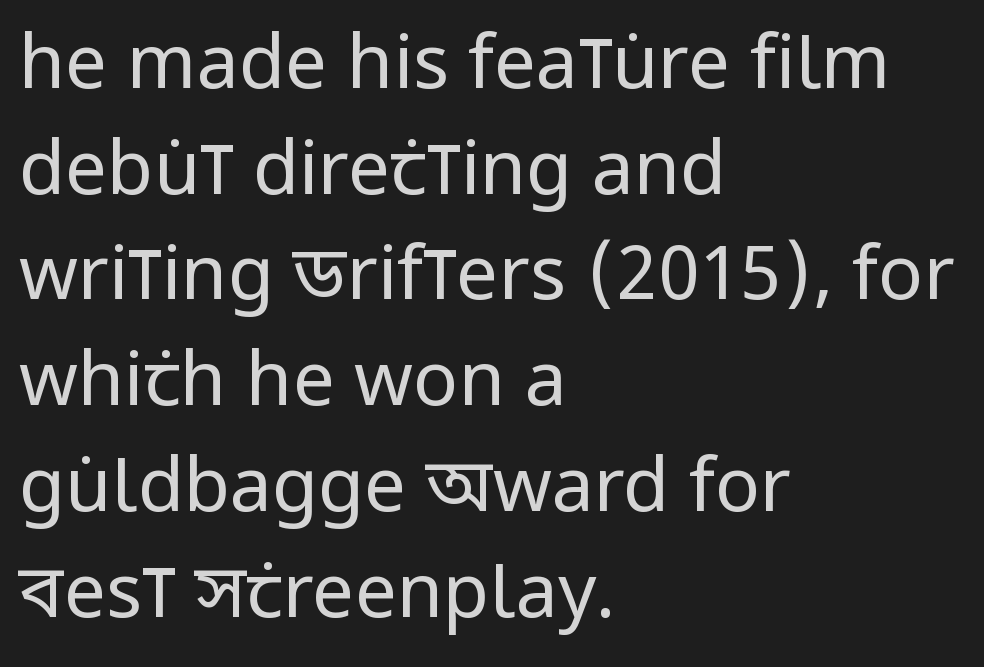
{"serif": "no", "italic": "no", "bold": "no", "weight": "regular", "width": "condensed", "stroke_contrast": "low", "x_height": "large", "monospaced": "no", "underline": "no", "align": "left", "line_spacing": "normal", "line_spacing_ratio": 1.41, "letter_spacing": "normal", "letter_spacing_em": 0.0, "glyph_px": 75}
